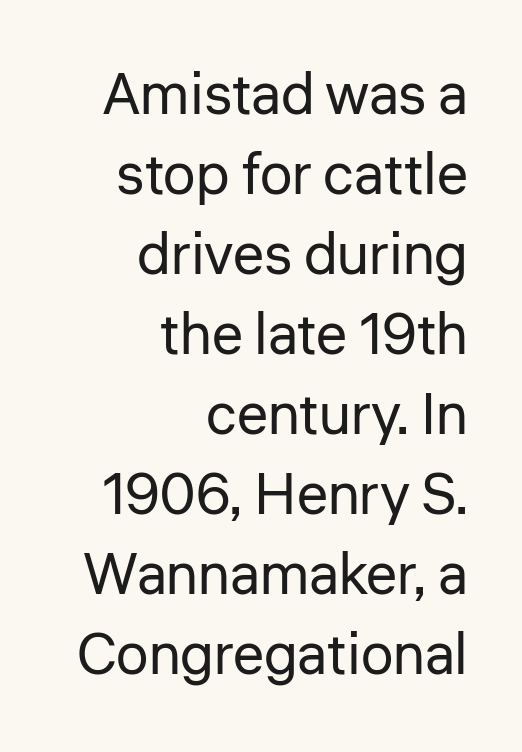
The foot of each line stays bare and open. Whoever set this chose a conventional vertical rhythm. This sample uses plain, unmodified letter spacing. Notice how the passage keeps a crisp vertical edge on the right only. The font sits on the lighter half of the weight spectrum, regular included.
